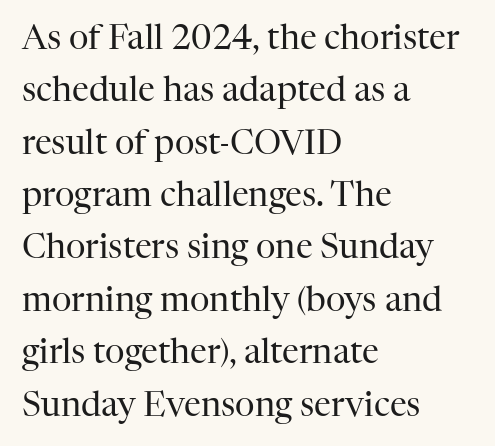
{"serif": "yes", "italic": "no", "bold": "no", "weight": "regular", "width": "normal", "stroke_contrast": "high", "x_height": "medium", "monospaced": "no", "underline": "no", "align": "left", "line_spacing": "normal", "line_spacing_ratio": 1.54, "letter_spacing": "normal", "letter_spacing_em": 0.0, "glyph_px": 34}
